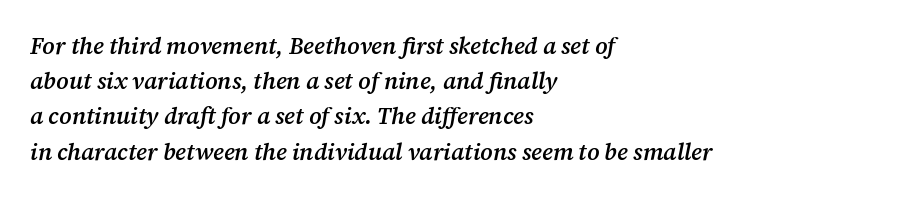
{"italic": "yes", "lean": "right", "slant_degrees": 12, "bold": "semi", "underline": "no", "align": "left", "line_spacing": "normal", "line_spacing_ratio": 1.53, "letter_spacing": "normal", "letter_spacing_em": 0.0, "glyph_px": 23}
